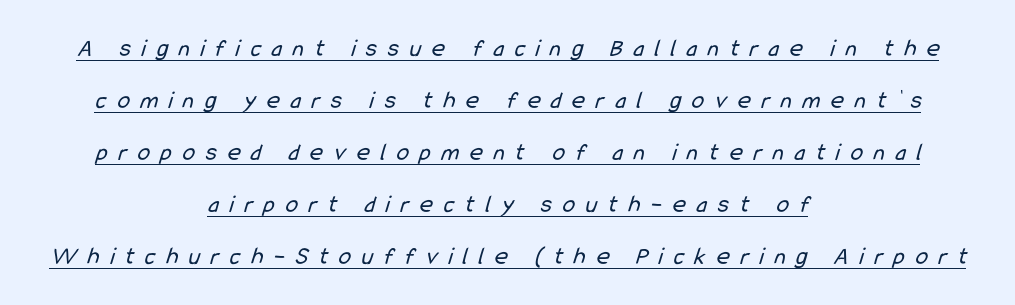
Q: Is the text bold? A: No.
Q: Is the text underlined? A: Yes.
Q: How is the paragraph aligned? A: Centered.
Q: Is the spacing between letters normal or unusually wide? A: Unusually wide.
Q: Is the spacing between lines tight, normal or loose? A: Loose.
